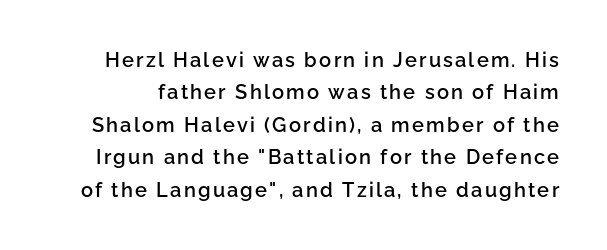
{"italic": "no", "bold": "semi", "underline": "no", "line_spacing": "normal", "line_spacing_ratio": 1.62, "glyph_px": 20}
